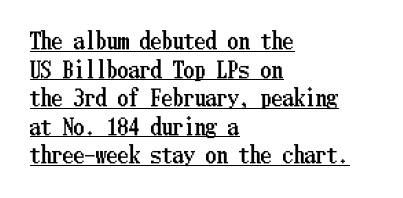
{"italic": "no", "underline": "yes", "align": "left", "line_spacing": "normal", "line_spacing_ratio": 1.3, "letter_spacing": "normal", "letter_spacing_em": 0.0, "glyph_px": 22}
